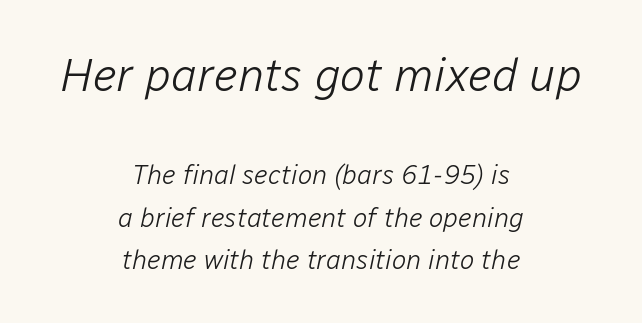
Q: Is the text bold? A: No.
Q: Is the text italic (slanted)? A: Yes, it leans right by about 12 degrees.
Q: Is the text underlined? A: No.
Q: How is the paragraph aligned? A: Centered.
Q: Is the spacing between letters normal or unusually wide? A: Normal.
Q: Is the spacing between lines tight, normal or loose? A: Normal.
Q: Which block of text is set in a larger size, the first (top) or the second (bottom)? A: The first (top) one.
Q: Width (condensed, normal, or wide)? A: Normal.
Q: Stroke contrast? A: Low.
Q: x-height? A: Medium.
Q: Monospaced? A: No.
